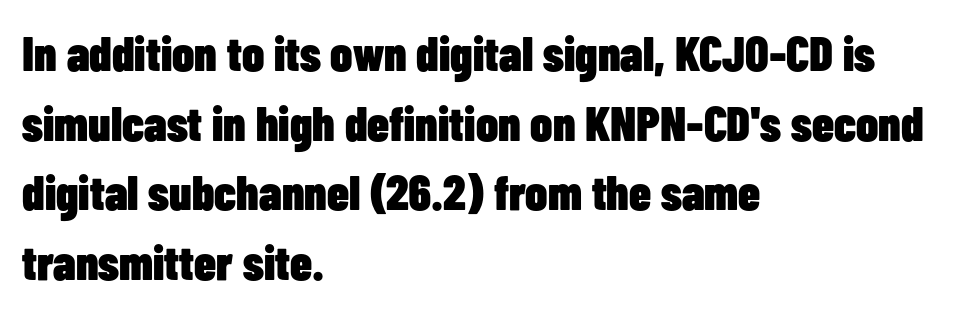
Anything drawn beneath the words? Only blank space. Line beginnings align vertically; line endings do not. Stroke terminals: plain, sans-serif. This sample uses an upright cut, with every glyph sitting square on the baseline. Is this a fixed-width face? No — the glyphs have proportional, varying widths. Letter spacing: default.
